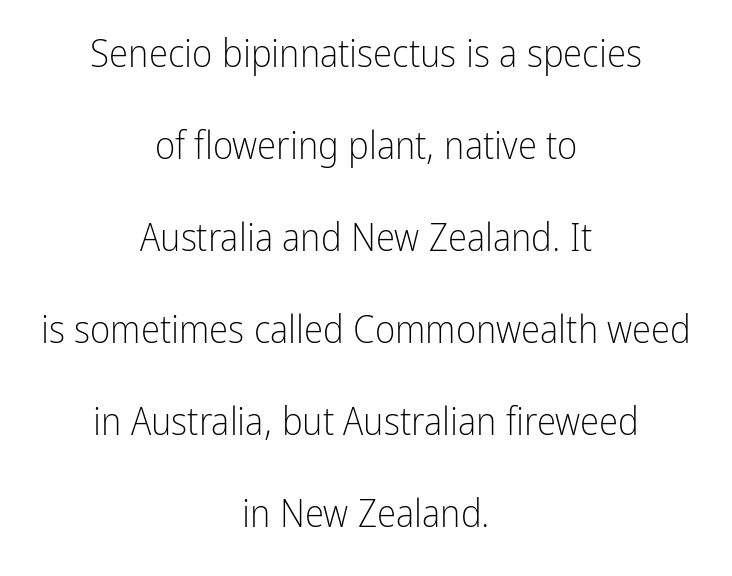
Inter-character spacing is left at the font's built-in metrics. You can tell it's not italic because the verticals are truly vertical. Check the space under the baseline: it is left empty. The passage shown stacks its lines with a broad gap. You can tell from the bare stems that sans-serif type was used. Character widths vary here, with narrow letters taking less room than wide ones.
